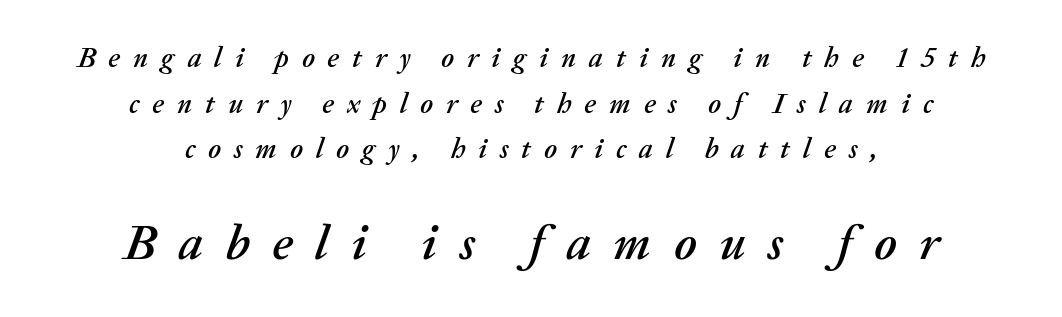
The image shows 49 px text type, italic (leaning right); set centered, normal line spacing (1.63x), unusually wide letter spacing (+0.46 em), not underlined; the second (bottom) block is 1.75x larger; medium stroke contrast and a medium x-height.
